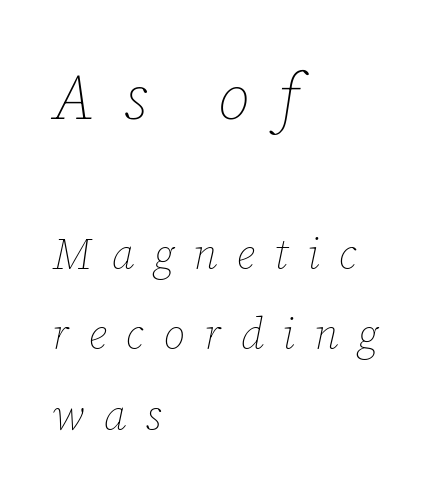
{"italic": "yes", "lean": "right", "slant_degrees": 12, "bold": "no", "weight": "thin", "width": "normal", "stroke_contrast": "low", "x_height": "medium", "monospaced": "no", "underline": "no", "align": "left", "line_spacing_ratio": 1.88, "letter_spacing": "wide", "letter_spacing_em": 0.44, "larger_block": "first", "size_ratio": 1.49, "glyph_px": 64}
